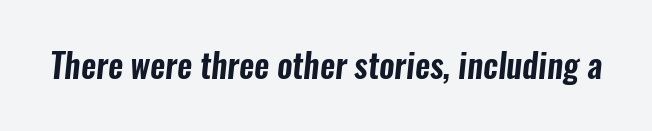
The image shows 33 px condensed sans-serif type; set normal letter spacing, not underlined; low stroke contrast and a medium x-height.
